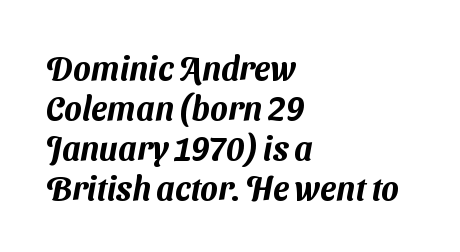
{"serif": "no", "width": "normal", "stroke_contrast": "medium", "x_height": "medium", "monospaced": "no", "underline": "no", "align": "left", "line_spacing_ratio": 1.21, "letter_spacing": "normal", "letter_spacing_em": 0.0, "glyph_px": 33}
